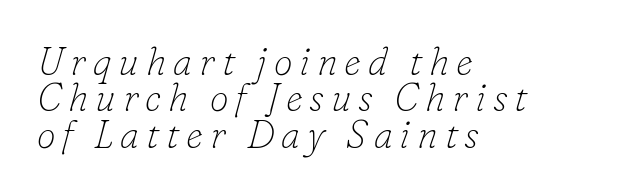
{"serif": "yes", "italic": "yes", "lean": "right", "slant_degrees": 16, "bold": "no", "weight": "thin", "width": "normal", "stroke_contrast": "low", "x_height": "small", "monospaced": "no", "underline": "no", "align": "left", "line_spacing": "tight", "line_spacing_ratio": 0.96, "glyph_px": 38}
